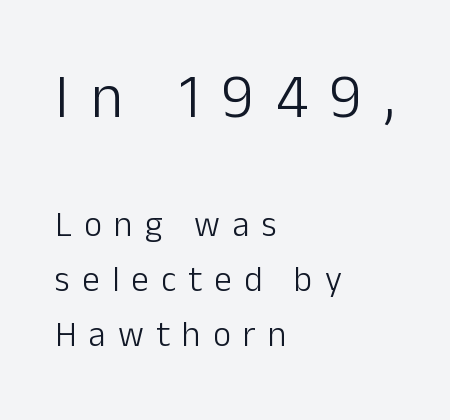
Looks like regular typesetting: each glyph gets only the width it needs. The typography opts for an upright posture over an oblique one. In this sample the first text group is rendered at the bigger scale. Reading down the column, the eye jumps a familiar distance to each next line.
